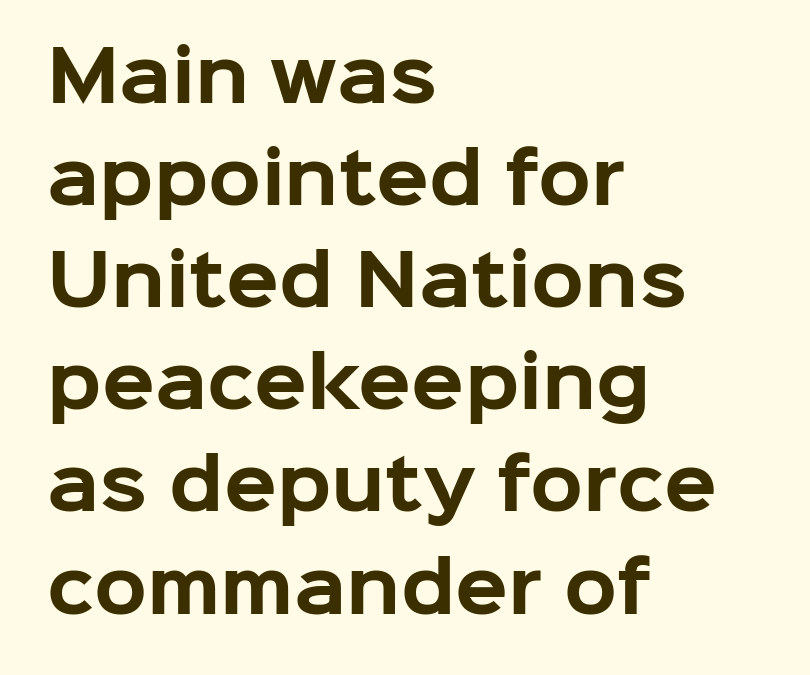
Layout note: lines flush left. The tracking reads as untouched default to a designer's eye. Quick note: underline off. The lines sit at an ordinary, default distance from one another.
